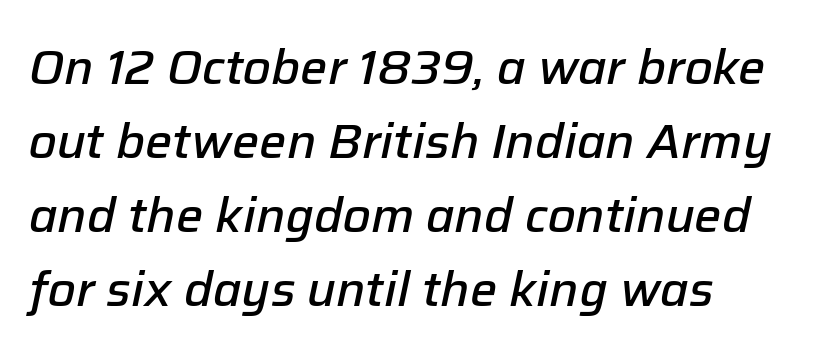
Moderately thickened strokes mark this as semibold type. Interline gaps are of average width in this sample. Is the letter spacing exaggerated? No — it looks like the ordinary default. Check the space under the baseline: it is left empty.
